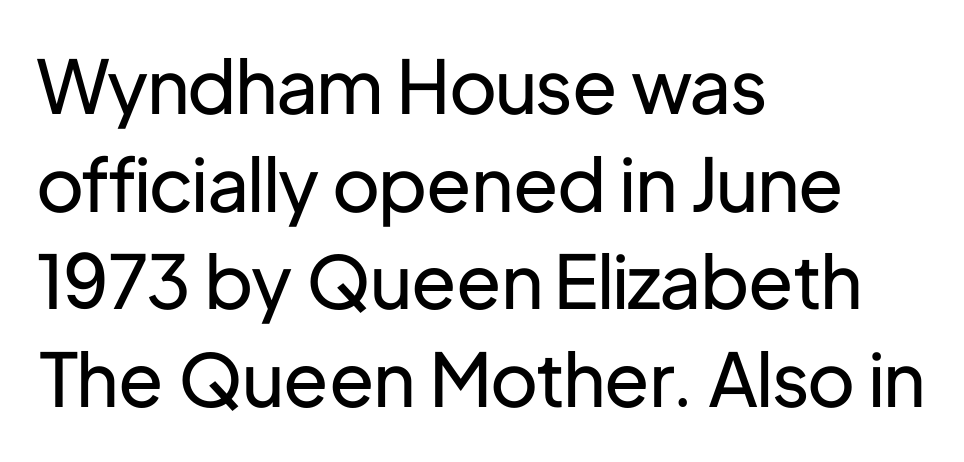
Q: Is the text bold? A: No.
Q: Is the text italic (slanted)? A: No, it is upright.
Q: Is the typeface a serif or a sans-serif typeface? A: Sans-serif.
Q: Is the text underlined? A: No.
Q: How is the paragraph aligned? A: Left-aligned.
Q: Is the spacing between letters normal or unusually wide? A: Normal.
Q: Is the spacing between lines tight, normal or loose? A: Normal.
Q: Width (condensed, normal, or wide)? A: Normal.
Q: Stroke contrast? A: Low.
Q: x-height? A: Medium.
Q: Monospaced? A: No.
